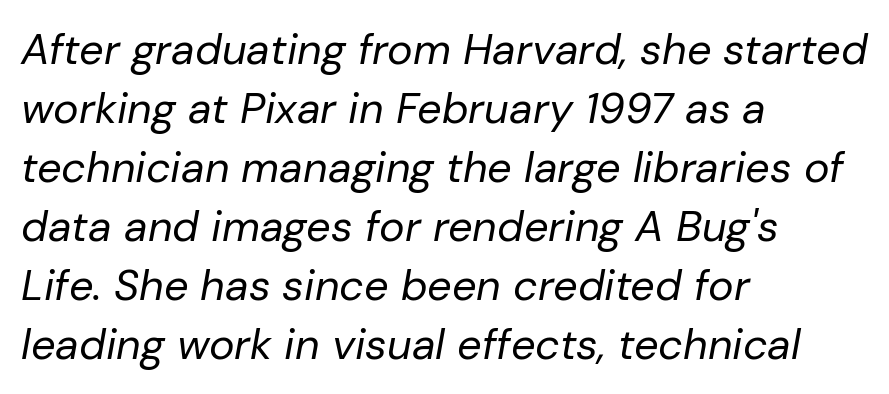
Q: Is the text bold? A: No.
Q: Is the text italic (slanted)? A: Yes, it leans right by about 10 degrees.
Q: Is the text underlined? A: No.
Q: How is the paragraph aligned? A: Left-aligned.
Q: Is the spacing between letters normal or unusually wide? A: Normal.
Q: Is the spacing between lines tight, normal or loose? A: Normal.
Q: Width (condensed, normal, or wide)? A: Normal.
Q: Stroke contrast? A: Low.
Q: x-height? A: Medium.
Q: Monospaced? A: No.
